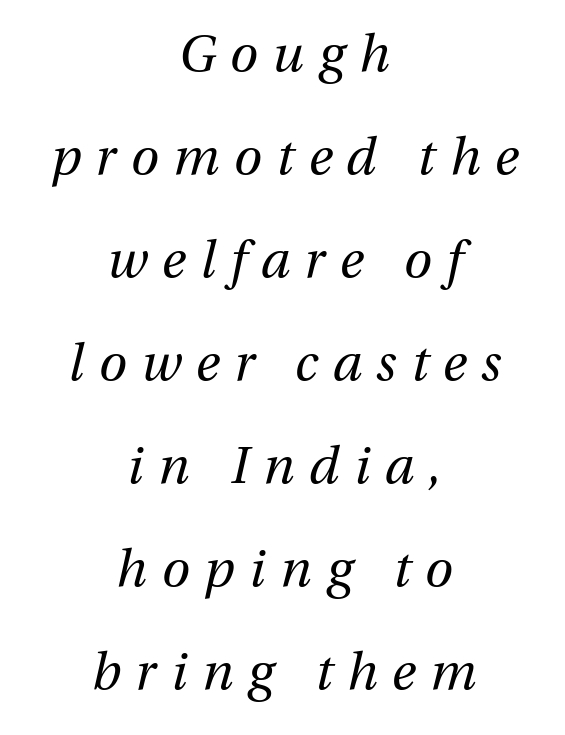
Q: Is the text bold? A: No.
Q: Is the text italic (slanted)? A: Yes, it leans right by about 13 degrees.
Q: Is the text underlined? A: No.
Q: How is the paragraph aligned? A: Centered.
Q: Is the spacing between letters normal or unusually wide? A: Unusually wide.
Q: Is the spacing between lines tight, normal or loose? A: Loose.
Q: Width (condensed, normal, or wide)? A: Normal.
Q: Stroke contrast? A: Medium.
Q: x-height? A: Medium.
Q: Monospaced? A: No.
